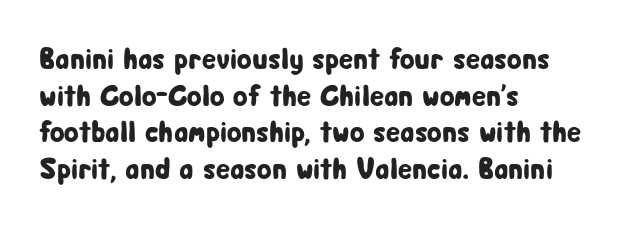
Is there any slant? The stems are plumb. Does extra space separate the letters? No, they use regular spacing. Type without underlining. Left-aligned paragraph, ragged on the right. No feet cap the strokes, marking this as sans-serif type.
